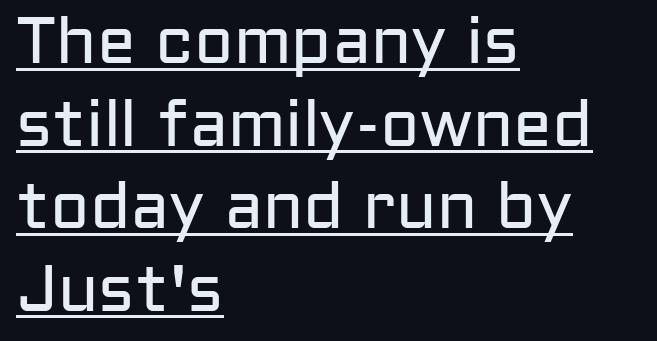
Students, note that the glyphs here touch the page at normal intervals. The vertical gap from one line to the next is medium. This is not heavy type; no bold has been used. The paragraph shown leans on its left margin. You can tell from the bare stems that sans-serif type was used.
